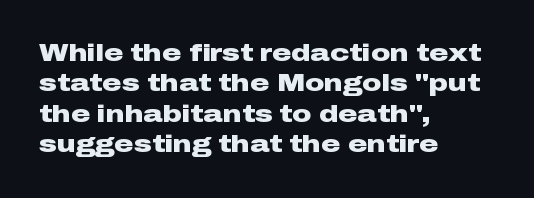
The glyphs are unaccompanied by any horizontal stroke below them. The leading is moderate, giving the passage an even texture. Left-aligned paragraph, ragged on the right. A full-strength bold gives these letters their thick strokes. This sample uses an upright cut, with every glyph sitting square on the baseline.
